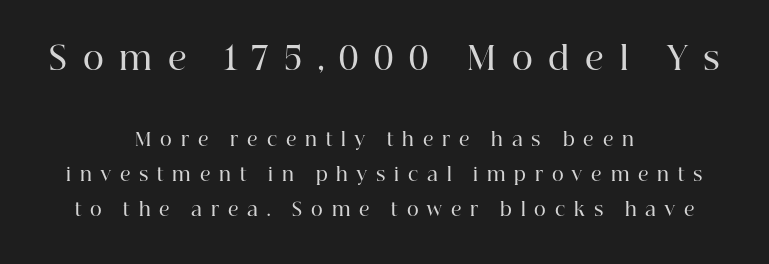
The image shows 32 px semibold serif type, upright; set centered, loose line spacing (1.93x), unusually wide letter spacing (+0.49 em), not underlined; the first (top) block is 1.78x larger; high stroke contrast and a medium x-height.
